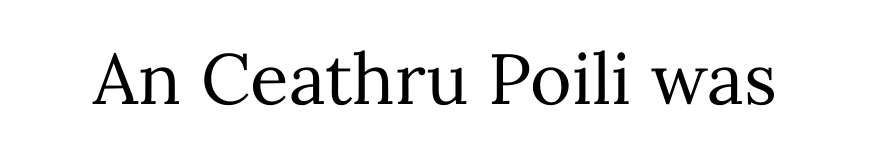
Only glyphs here, with clear space below each row. The font is comparable to plain body text, perhaps lighter. Style check: upright. The letters advance in unequal steps, a hallmark of proportional type. A typesetter would call this zero additional tracking.
